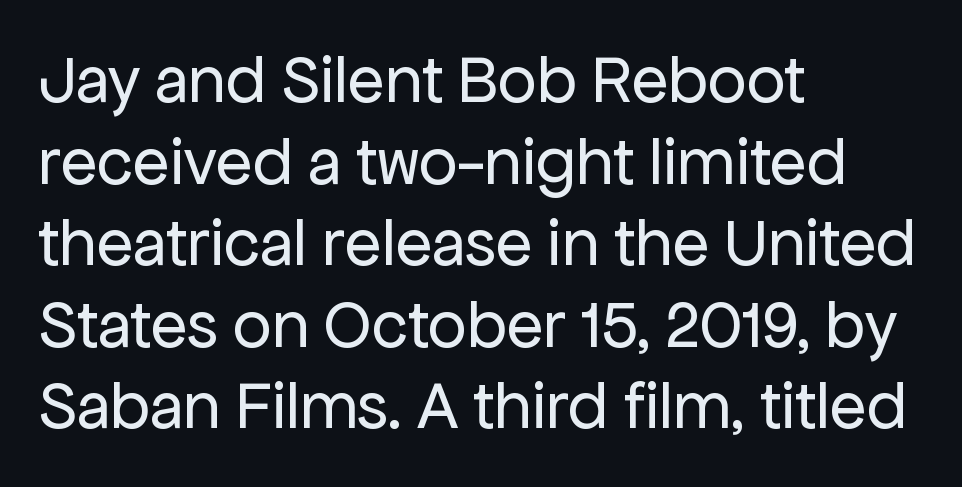
{"serif": "no", "italic": "no", "bold": "no", "weight": "regular", "width": "normal", "stroke_contrast": "low", "x_height": "medium", "monospaced": "no", "underline": "no", "align": "left", "line_spacing_ratio": 1.2, "letter_spacing": "normal", "letter_spacing_em": 0.0, "glyph_px": 68}
